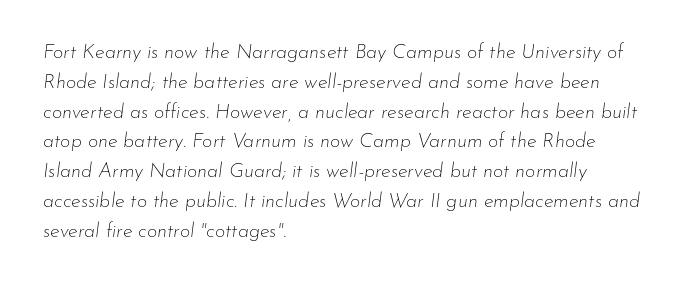
Normally led — the rows are evenly, conventionally spaced. Ink coverage per letter is moderate at most. The text carries the slant typical of an italic or oblique font. A bare baseline throughout the passage.
